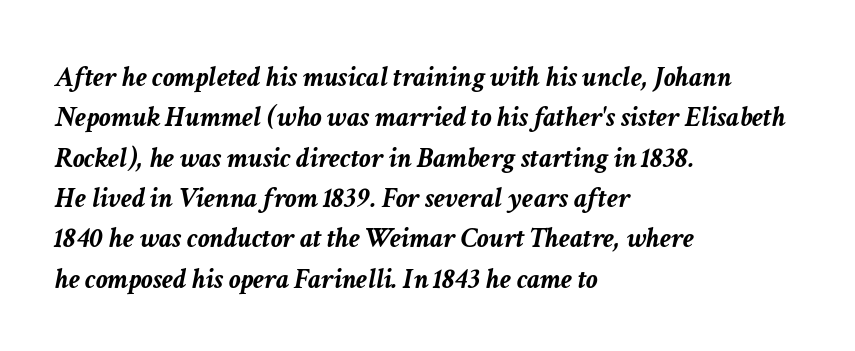
The image shows 29 px semibold type, italic (leaning right); set left-aligned, normal line spacing (1.39x), normal letter spacing, not underlined; low stroke contrast and a medium x-height.
